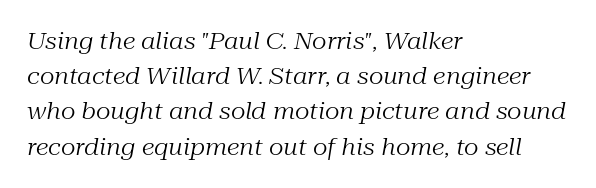
The image shows 23 px text type, italic (leaning right); set left-aligned, normal line spacing (1.53x), normal letter spacing, not underlined.
